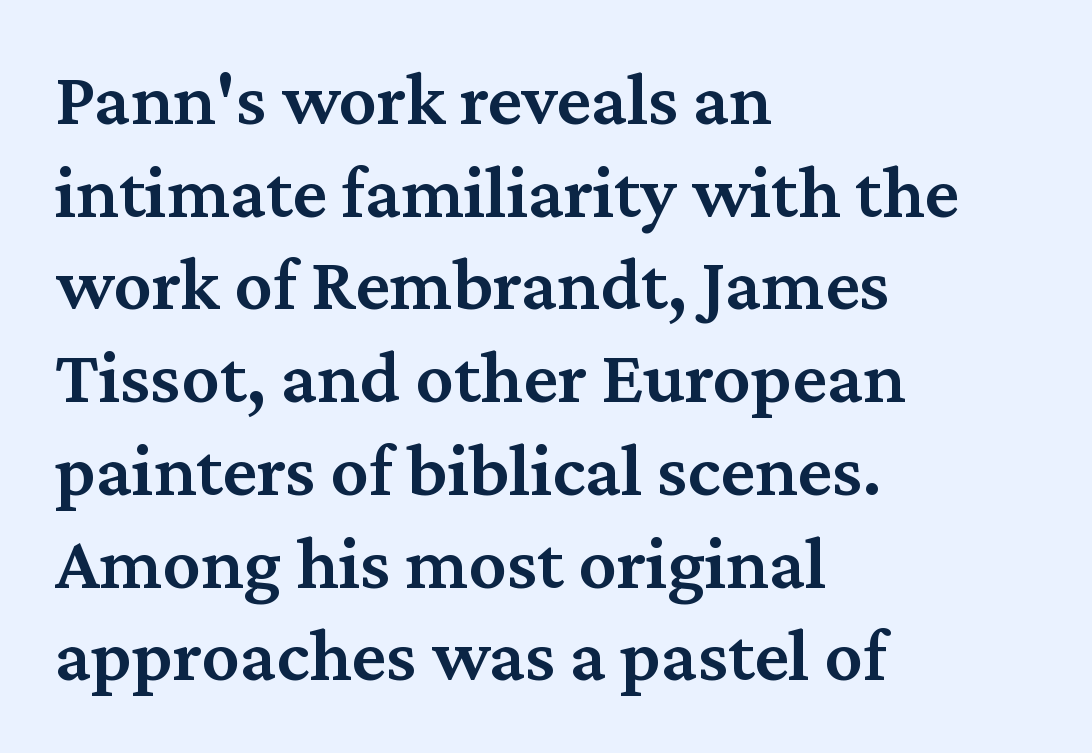
Q: Is the text bold? A: Semi-bold.
Q: Is the text italic (slanted)? A: No, it is upright.
Q: Is the typeface a serif or a sans-serif typeface? A: Serif.
Q: Is the text underlined? A: No.
Q: How is the paragraph aligned? A: Left-aligned.
Q: Is the spacing between letters normal or unusually wide? A: Normal.
Q: Width (condensed, normal, or wide)? A: Normal.
Q: Stroke contrast? A: Medium.
Q: x-height? A: Medium.
Q: Monospaced? A: No.
